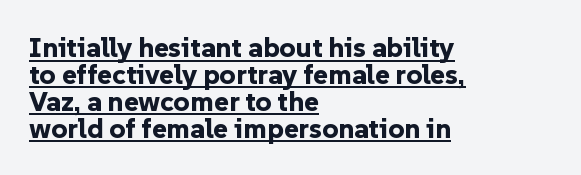
Q: Is the text bold? A: Yes.
Q: Is the text italic (slanted)? A: No, it is upright.
Q: Is the typeface a serif or a sans-serif typeface? A: Sans-serif.
Q: Is the text underlined? A: Yes.
Q: How is the paragraph aligned? A: Left-aligned.
Q: Is the spacing between letters normal or unusually wide? A: Normal.
Q: Is the spacing between lines tight, normal or loose? A: Tight.
Q: Width (condensed, normal, or wide)? A: Normal.
Q: Stroke contrast? A: Low.
Q: x-height? A: Medium.
Q: Monospaced? A: No.
